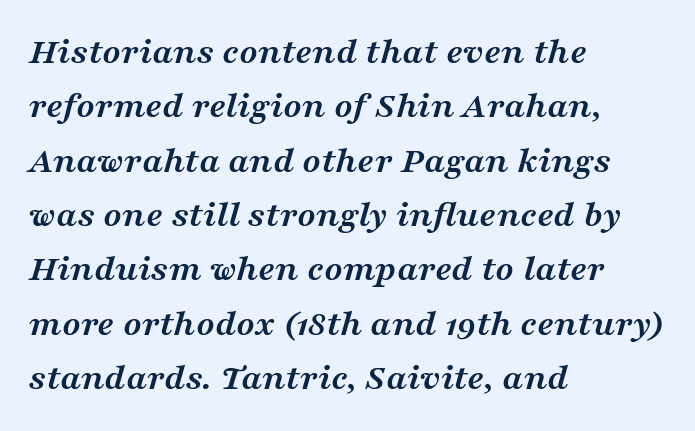
{"serif": "yes", "italic": "yes", "lean": "right", "slant_degrees": 16, "bold": "yes", "weight": "semibold", "width": "wide", "stroke_contrast": "medium", "x_height": "medium", "monospaced": "no", "underline": "no", "align": "left", "line_spacing": "normal", "line_spacing_ratio": 1.43, "letter_spacing": "normal", "letter_spacing_em": 0.0, "glyph_px": 38}
